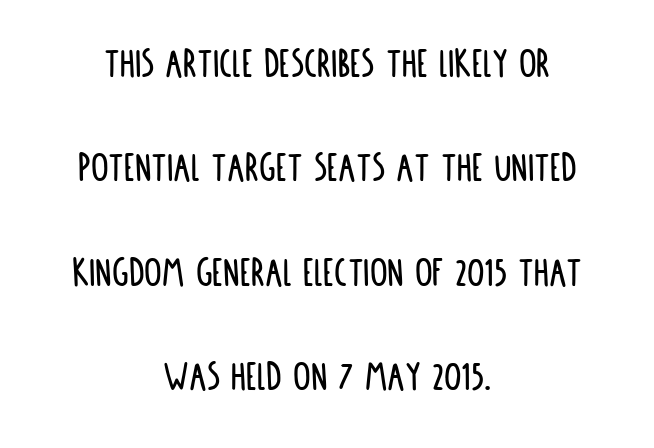
The image shows 44 px condensed sans-serif type, upright; set centered, loose line spacing (2.37x), normal letter spacing, not underlined; low stroke contrast and a large x-height.
